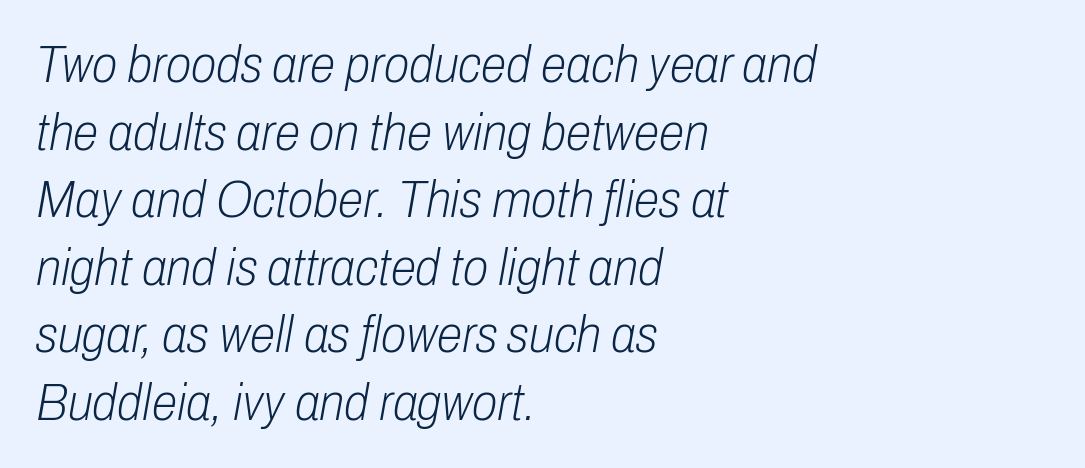
{"italic": "yes", "lean": "right", "slant_degrees": 10, "bold": "no", "weight": "light", "width": "condensed", "stroke_contrast": "low", "x_height": "medium", "monospaced": "no", "underline": "no", "align": "left", "line_spacing": "normal", "line_spacing_ratio": 1.3, "letter_spacing": "normal", "letter_spacing_em": 0.0, "glyph_px": 52}
